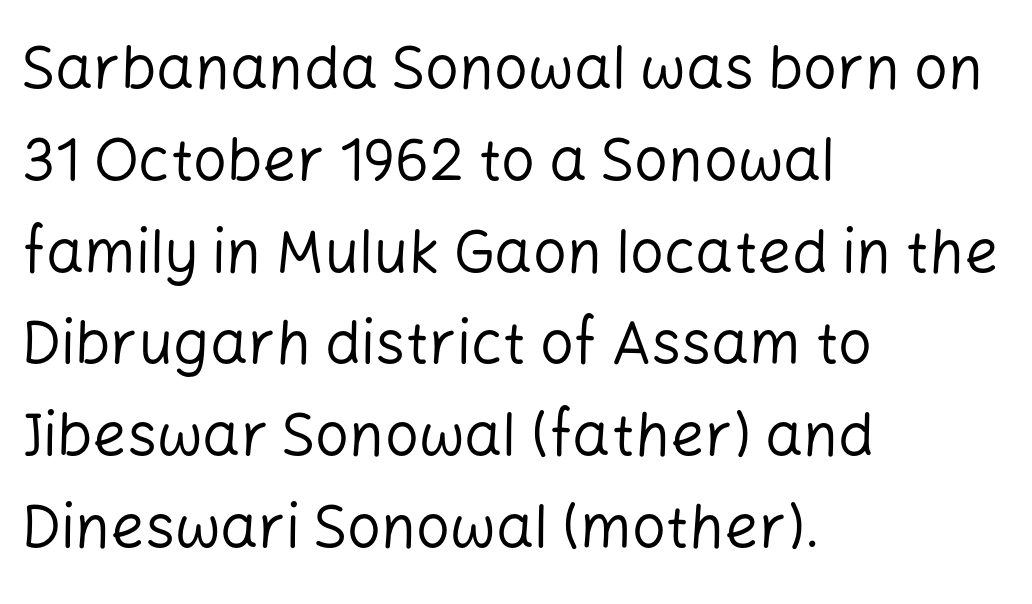
Q: Is the text bold? A: No.
Q: Is the text italic (slanted)? A: No, it is upright.
Q: Is the typeface a serif or a sans-serif typeface? A: Sans-serif.
Q: Is the text underlined? A: No.
Q: How is the paragraph aligned? A: Left-aligned.
Q: Is the spacing between letters normal or unusually wide? A: Normal.
Q: Is the spacing between lines tight, normal or loose? A: Normal.
Q: Width (condensed, normal, or wide)? A: Normal.
Q: Stroke contrast? A: Low.
Q: x-height? A: Medium.
Q: Monospaced? A: No.
